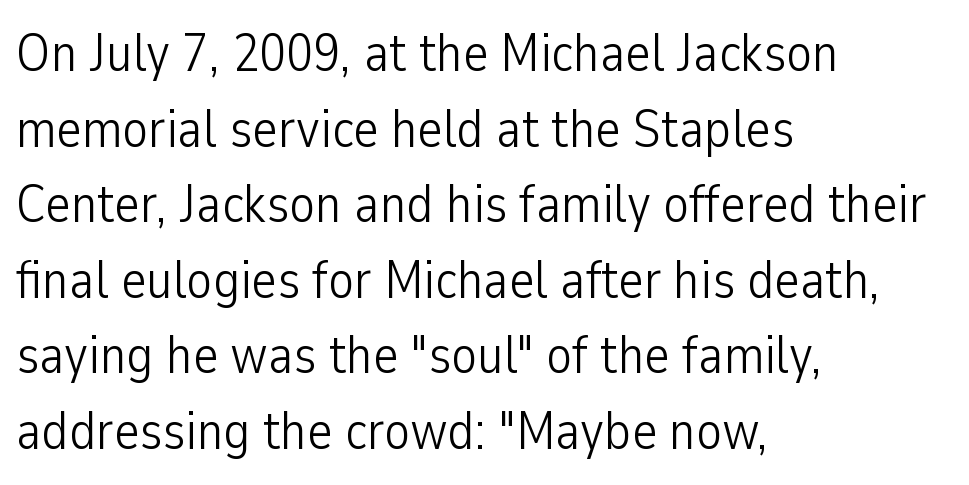
The image shows 54 px light, condensed sans-serif type, upright; set left-aligned, normal line spacing (1.4x), normal letter spacing, not underlined; low stroke contrast and a medium x-height.
